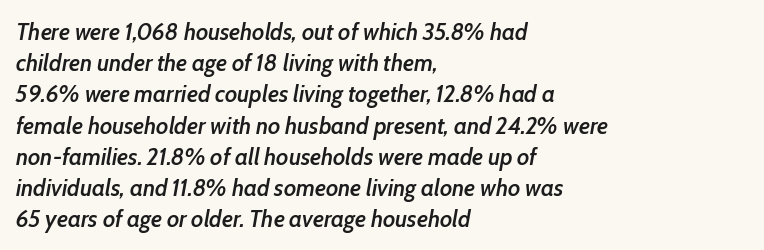
{"italic": "yes", "lean": "right", "slant_degrees": 10, "bold": "semi", "underline": "no", "align": "left", "line_spacing": "normal", "line_spacing_ratio": 1.3, "letter_spacing": "normal", "letter_spacing_em": 0.0, "glyph_px": 24}
